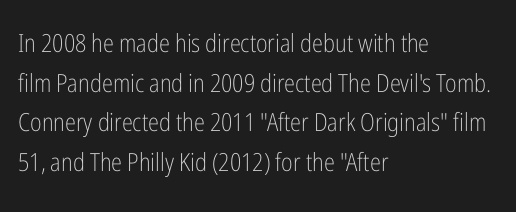
The image shows 25 px text type, upright; set left-aligned, normal line spacing (1.59x), normal letter spacing, not underlined.
